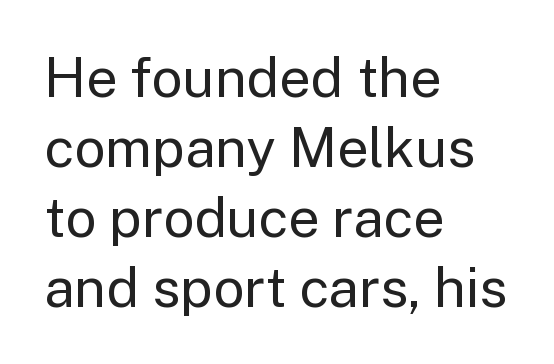
{"serif": "no", "italic": "no", "bold": "no", "weight": "regular", "width": "normal", "stroke_contrast": "low", "x_height": "medium", "monospaced": "no", "underline": "no", "align": "left", "line_spacing": "normal", "line_spacing_ratio": 1.27, "letter_spacing": "normal", "letter_spacing_em": 0.0, "glyph_px": 55}
